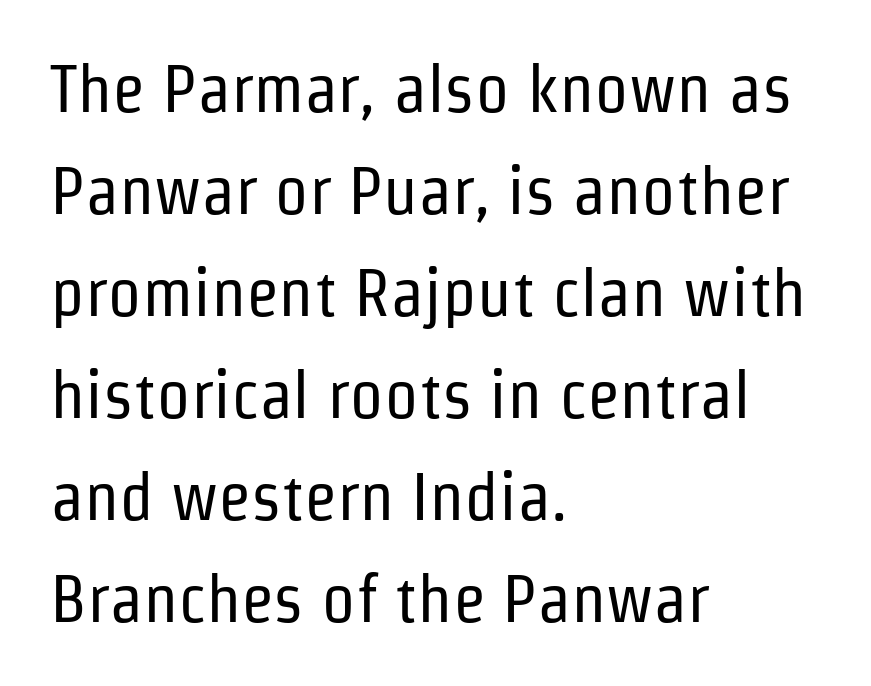
Q: Is the text bold? A: No.
Q: Is the text italic (slanted)? A: No, it is upright.
Q: Is the typeface a serif or a sans-serif typeface? A: Sans-serif.
Q: Is the text underlined? A: No.
Q: How is the paragraph aligned? A: Left-aligned.
Q: Is the spacing between letters normal or unusually wide? A: Normal.
Q: Is the spacing between lines tight, normal or loose? A: Normal.
Q: Width (condensed, normal, or wide)? A: Condensed.
Q: Stroke contrast? A: Low.
Q: x-height? A: Medium.
Q: Monospaced? A: No.
